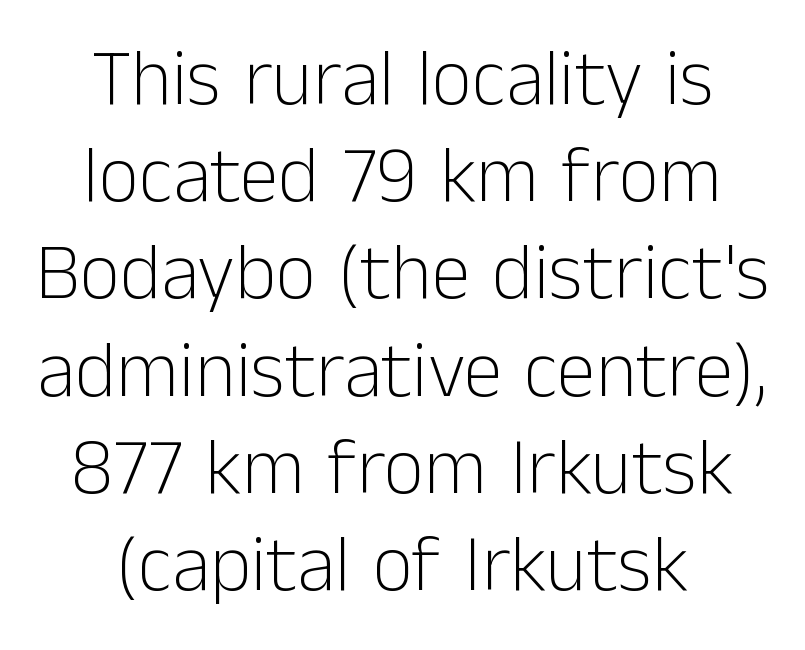
{"serif": "no", "italic": "no", "bold": "no", "weight": "light", "width": "normal", "stroke_contrast": "low", "x_height": "medium", "monospaced": "no", "underline": "no", "align": "center", "line_spacing_ratio": 1.23, "letter_spacing": "normal", "letter_spacing_em": 0.0, "glyph_px": 79}
